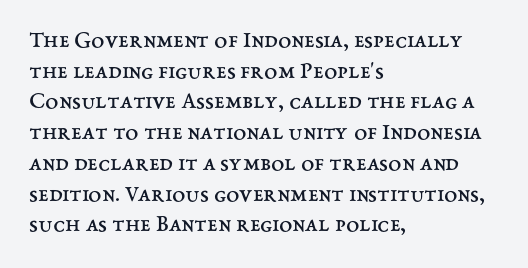
Is the type heavy? It reads as light-to-regular instead. Leftover space on each line is placed entirely after the last word. Characters follow at the spacing the type designer built in. The passage shown stacks its lines at a standard gap.
